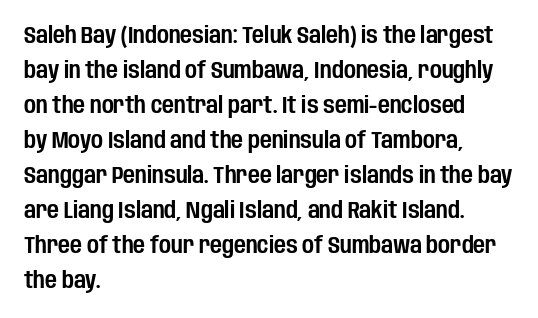
The image shows 23 px text type, upright; set left-aligned, normal line spacing (1.52x), normal letter spacing, not underlined.
